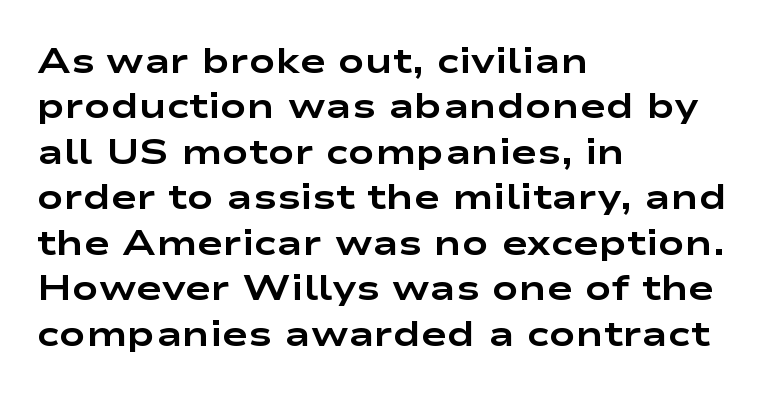
{"serif": "no", "italic": "no", "bold": "yes", "weight": "bold", "width": "wide", "stroke_contrast": "low", "x_height": "medium", "monospaced": "no", "underline": "no", "align": "left", "line_spacing": "normal", "line_spacing_ratio": 1.3, "letter_spacing": "normal", "letter_spacing_em": 0.0, "glyph_px": 35}
